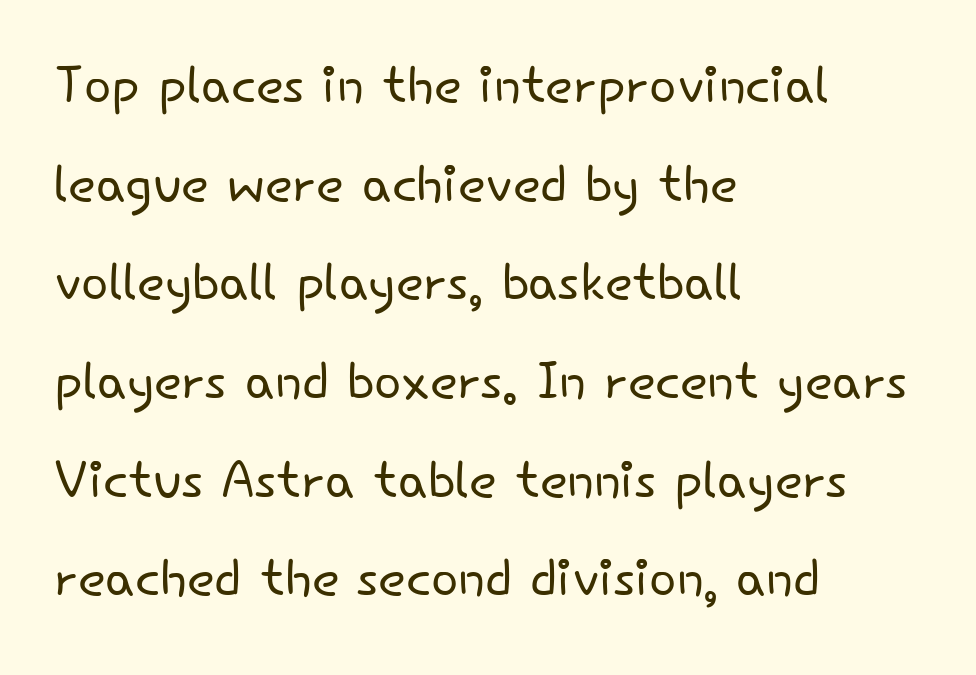
Q: Is the text bold? A: No.
Q: Is the text italic (slanted)? A: No, it is upright.
Q: Is the typeface a serif or a sans-serif typeface? A: Sans-serif.
Q: Is the text underlined? A: No.
Q: How is the paragraph aligned? A: Left-aligned.
Q: Is the spacing between letters normal or unusually wide? A: Normal.
Q: Is the spacing between lines tight, normal or loose? A: Normal.
Q: Width (condensed, normal, or wide)? A: Normal.
Q: Stroke contrast? A: Low.
Q: x-height? A: Small.
Q: Monospaced? A: No.
